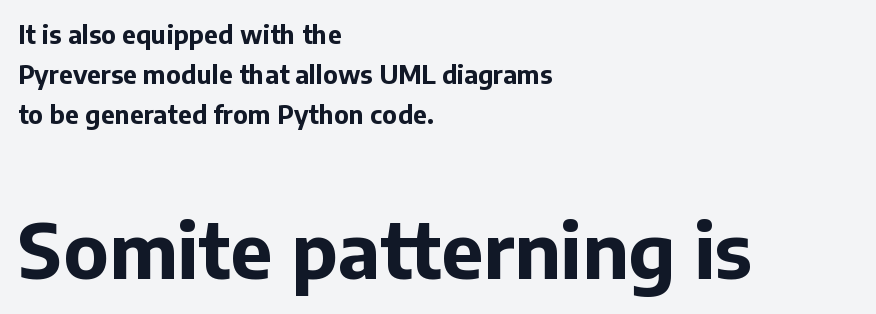
{"serif": "no", "italic": "no", "bold": "yes", "weight": "bold", "width": "normal", "stroke_contrast": "low", "x_height": "medium", "monospaced": "no", "underline": "no", "align": "left", "line_spacing": "normal", "line_spacing_ratio": 1.61, "letter_spacing": "normal", "letter_spacing_em": 0.0, "larger_block": "second", "size_ratio": 3.04, "glyph_px": 76}
